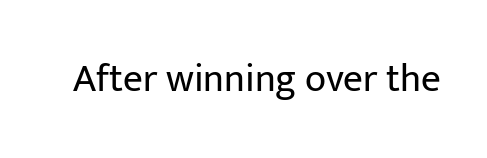
Q: Is the text bold? A: No.
Q: Is the text italic (slanted)? A: No, it is upright.
Q: Is the typeface a serif or a sans-serif typeface? A: Sans-serif.
Q: Is the text underlined? A: No.
Q: Is the spacing between letters normal or unusually wide? A: Normal.
Q: Width (condensed, normal, or wide)? A: Normal.
Q: Stroke contrast? A: Low.
Q: x-height? A: Medium.
Q: Monospaced? A: No.
